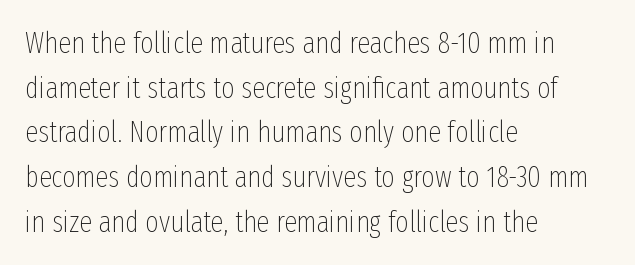
Stems and bowls with no extra thickness — not bold. Letterform terminals end flat and unadorned throughout the passage. Proportional: the letters do not fall into vertical columns. The letters stand upright; this is a roman face. The rendering anchors every line to the left-hand side. Lines of text with bare space underneath.
